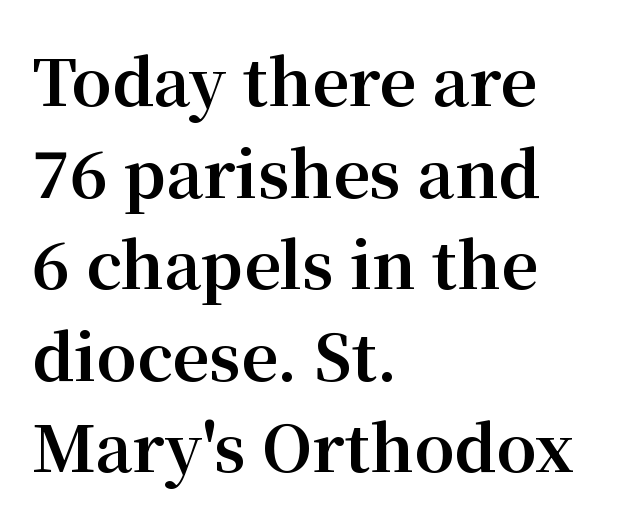
Unlike italic type, these characters show no tilt at all. The gaps between neighbouring characters are ordinary and unremarkable. Honestly, the row spacing looks completely unremarkable. The face used here is proportionally spaced, like ordinary book or web type. Descenders are the only things crossing below the line. The characters look thick and weighty, a clear bold.
